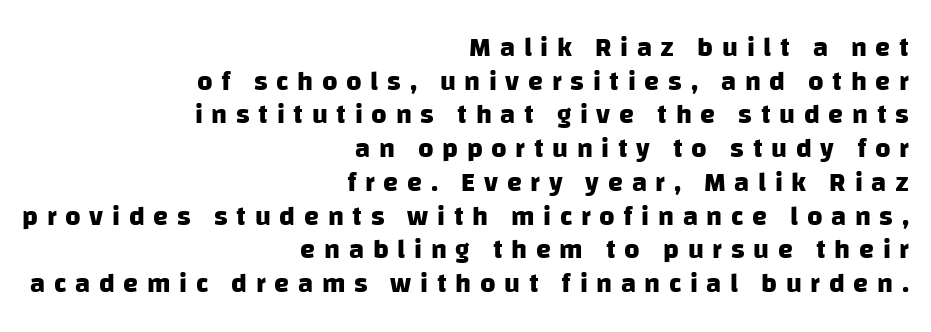
Students, note that the glyphs here are deliberately spaced far apart. The ragged edge is on the left, which tells us the setting is flush right. The string is rendered with underlining switched off. Notice how thick the strokes are: this is what a full bold looks like. Regular leading.
